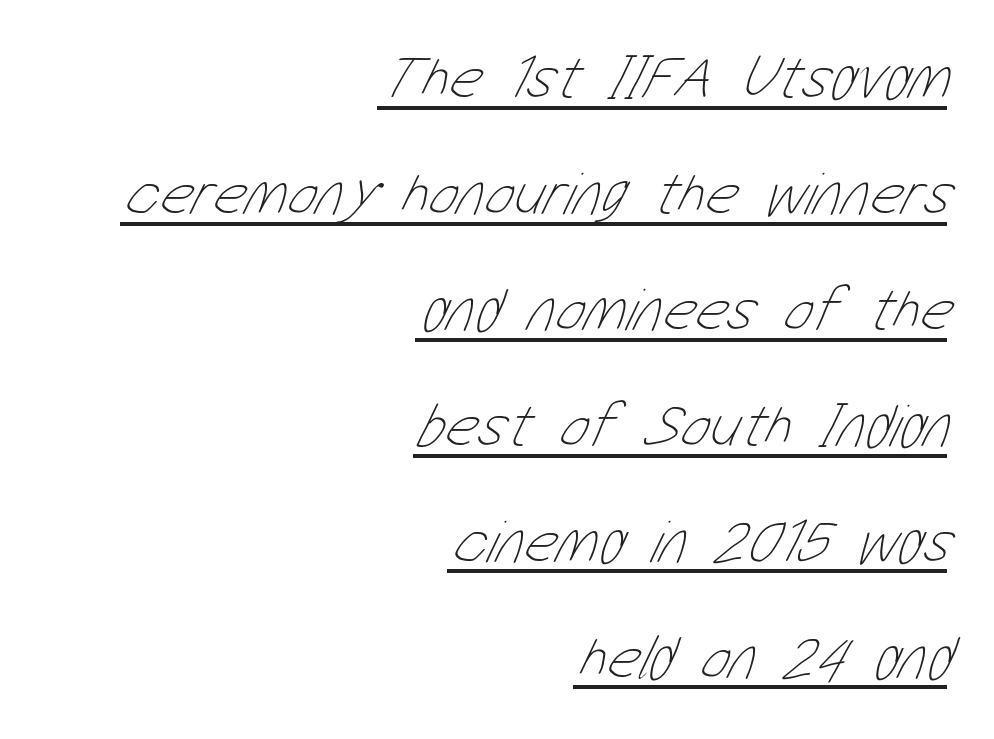
Q: Is the text bold? A: No.
Q: Is the text underlined? A: Yes.
Q: How is the paragraph aligned? A: Right-aligned.
Q: Is the spacing between letters normal or unusually wide? A: Normal.
Q: Width (condensed, normal, or wide)? A: Condensed.
Q: Stroke contrast? A: Low.
Q: x-height? A: Medium.
Q: Monospaced? A: No.
